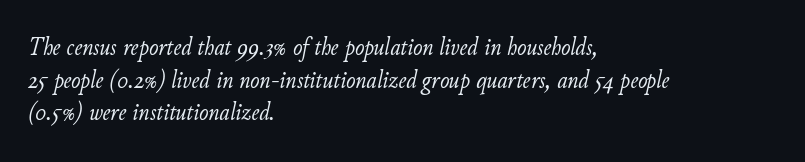
{"italic": "yes", "lean": "right", "slant_degrees": 11, "bold": "no", "underline": "no", "align": "left", "line_spacing": "normal", "line_spacing_ratio": 1.31, "letter_spacing": "normal", "letter_spacing_em": 0.0, "glyph_px": 25}
